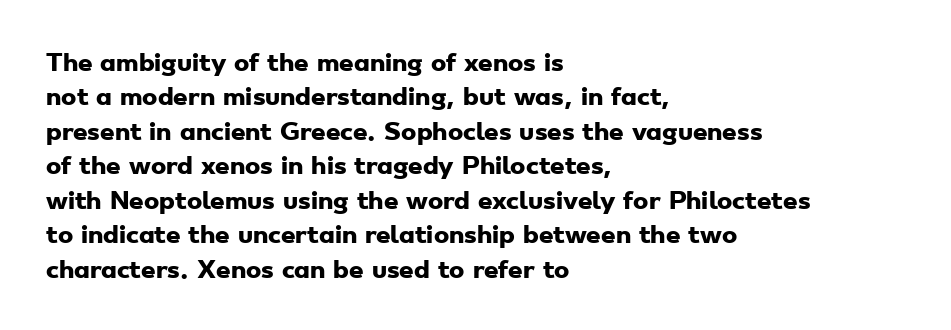
The area under the type is left untouched. Line starts are locked; line ends wander. Regarding leading, the lines here are spaced in the standard way. Heavy, bold letterforms.
